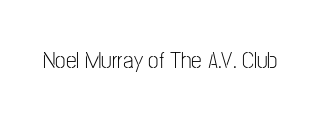
Only glyphs here, with clear space below each row. Notice how the stems are strictly vertical — no italics here. Between one letter and the next there's only the usual sliver of space. Is this a heavy cut? Hardly; it is regular or lighter.
